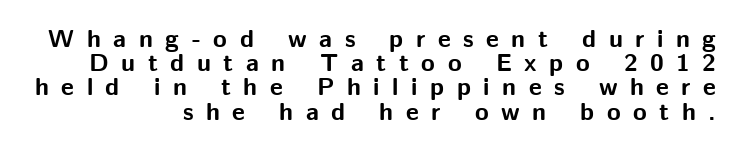
{"italic": "no", "bold": "yes", "underline": "no", "align": "right", "line_spacing": "tight", "line_spacing_ratio": 0.97, "letter_spacing": "wide", "letter_spacing_em": 0.5, "glyph_px": 25}
